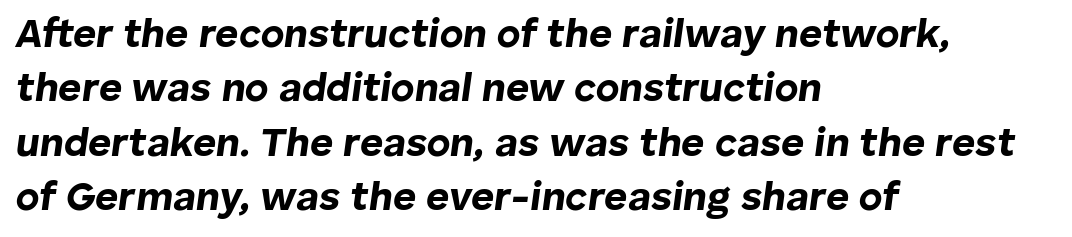
{"italic": "yes", "lean": "right", "slant_degrees": 8, "bold": "yes", "weight": "bold", "width": "normal", "stroke_contrast": "low", "x_height": "medium", "monospaced": "no", "underline": "no", "align": "left", "line_spacing": "normal", "line_spacing_ratio": 1.36, "letter_spacing": "normal", "letter_spacing_em": 0.0, "glyph_px": 40}
